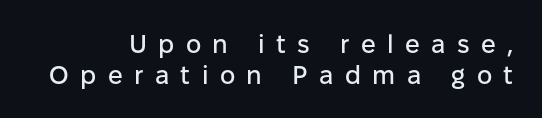
{"italic": "no", "underline": "no", "align": "right", "line_spacing_ratio": 1.19, "letter_spacing": "wide", "letter_spacing_em": 0.44, "glyph_px": 26}
